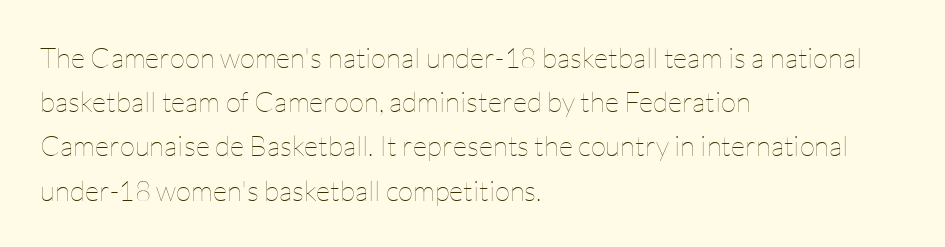
The image shows 28 px thin type, upright; set left-aligned, normal line spacing (1.58x), normal letter spacing, not underlined; low stroke contrast and a medium x-height.
